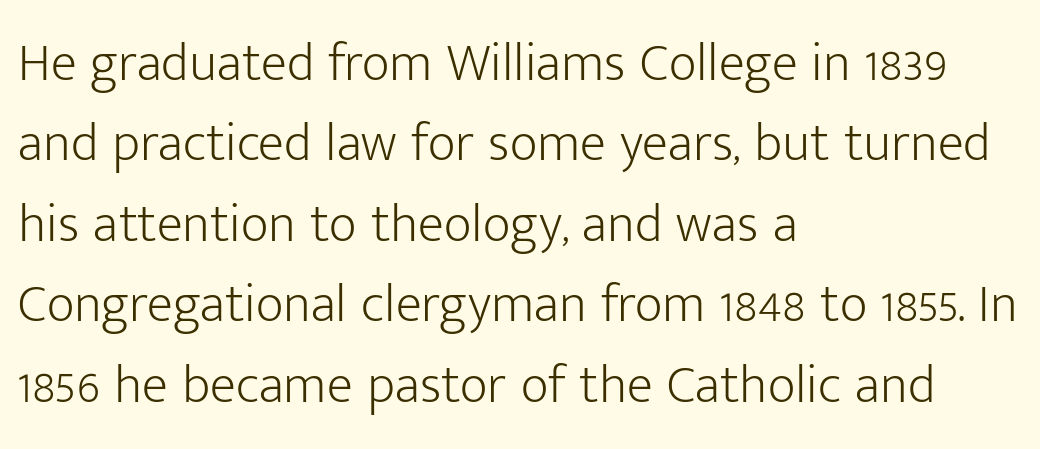
Q: Is the text bold? A: No.
Q: Is the text italic (slanted)? A: No, it is upright.
Q: Is the typeface a serif or a sans-serif typeface? A: Sans-serif.
Q: Is the text underlined? A: No.
Q: How is the paragraph aligned? A: Left-aligned.
Q: Is the spacing between letters normal or unusually wide? A: Normal.
Q: Is the spacing between lines tight, normal or loose? A: Normal.
Q: Width (condensed, normal, or wide)? A: Normal.
Q: Stroke contrast? A: Low.
Q: x-height? A: Medium.
Q: Monospaced? A: No.
